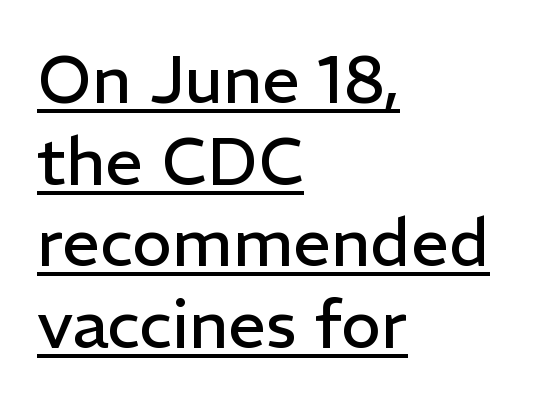
Q: Is the text bold? A: No.
Q: Is the text italic (slanted)? A: No, it is upright.
Q: Is the typeface a serif or a sans-serif typeface? A: Sans-serif.
Q: Is the text underlined? A: Yes.
Q: How is the paragraph aligned? A: Left-aligned.
Q: Is the spacing between letters normal or unusually wide? A: Normal.
Q: Width (condensed, normal, or wide)? A: Normal.
Q: Stroke contrast? A: Low.
Q: x-height? A: Medium.
Q: Monospaced? A: No.
